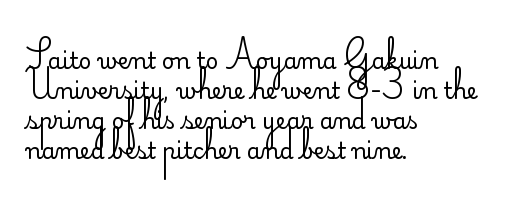
The image shows 22 px text type, upright; set left-aligned, normal line spacing (1.37x), normal letter spacing, not underlined.
